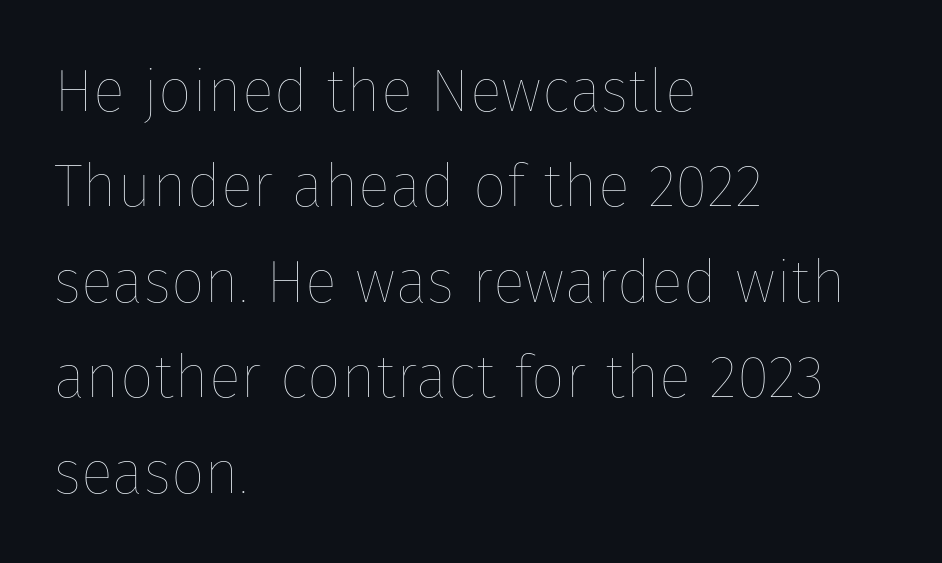
The image shows 60 px thin type, upright; set left-aligned, normal line spacing (1.59x), normal letter spacing, not underlined; low stroke contrast and a medium x-height.
